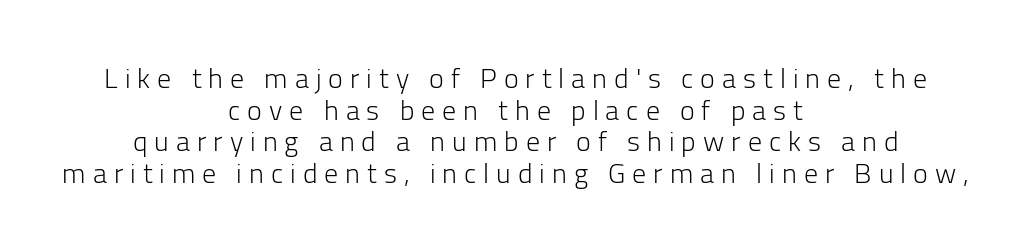
Q: Is the text bold? A: No.
Q: Is the text italic (slanted)? A: No, it is upright.
Q: Is the typeface a serif or a sans-serif typeface? A: Sans-serif.
Q: Is the text underlined? A: No.
Q: How is the paragraph aligned? A: Centered.
Q: Is the spacing between letters normal or unusually wide? A: Unusually wide.
Q: Is the spacing between lines tight, normal or loose? A: Tight.
Q: Width (condensed, normal, or wide)? A: Normal.
Q: Stroke contrast? A: Low.
Q: x-height? A: Medium.
Q: Monospaced? A: No.
